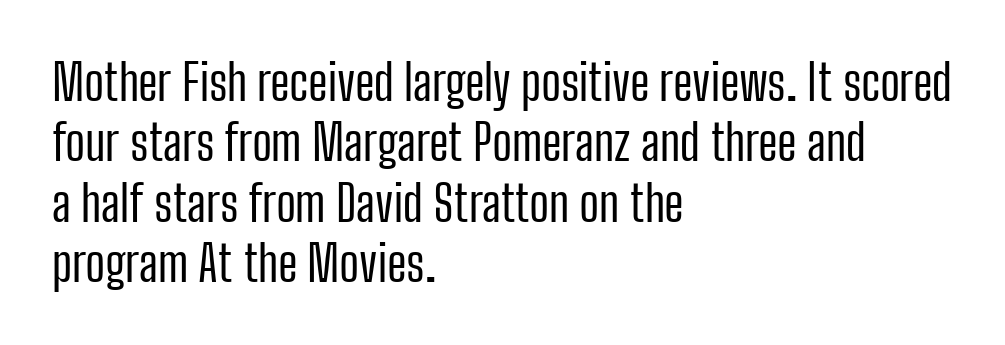
{"serif": "no", "italic": "no", "bold": "no", "weight": "regular", "width": "condensed", "stroke_contrast": "low", "x_height": "medium", "monospaced": "no", "underline": "no", "align": "left", "line_spacing_ratio": 1.23, "letter_spacing": "normal", "letter_spacing_em": 0.0, "glyph_px": 49}
